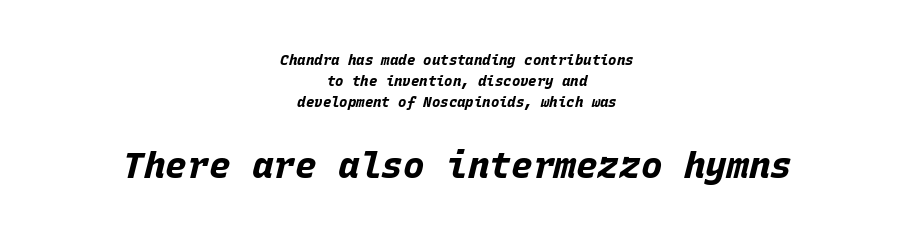
Q: Is the text bold? A: Yes.
Q: Is the text italic (slanted)? A: Yes, it leans right by about 15 degrees.
Q: Is the text underlined? A: No.
Q: How is the paragraph aligned? A: Centered.
Q: Is the spacing between letters normal or unusually wide? A: Normal.
Q: Is the spacing between lines tight, normal or loose? A: Normal.
Q: Which block of text is set in a larger size, the first (top) or the second (bottom)? A: The second (bottom) one.
Q: Width (condensed, normal, or wide)? A: Normal.
Q: Stroke contrast? A: Low.
Q: x-height? A: Large.
Q: Monospaced? A: Yes.
